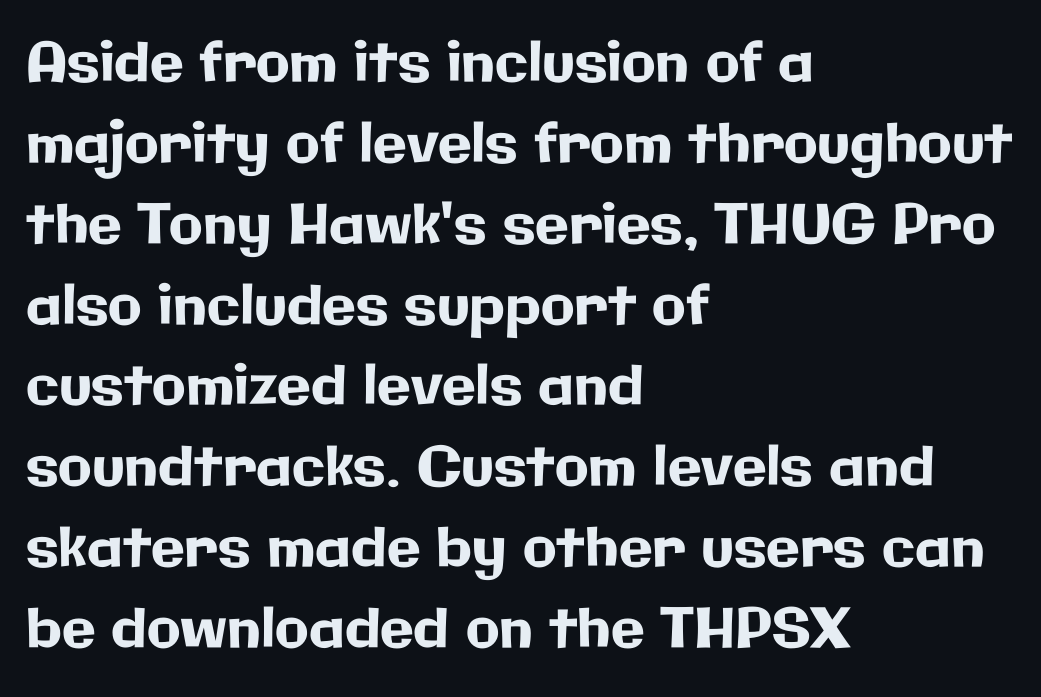
Rule under the text: the space is simply empty. The text was rendered using a sans face with plain stroke endings. Tracking here is standard; glyphs follow each other at the usual distance. A typesetter would call this proportional, since set widths differ per character. The rendering anchors every line to the left-hand side. Vertically, the passage feels balanced, rows spaced as you'd expect.
